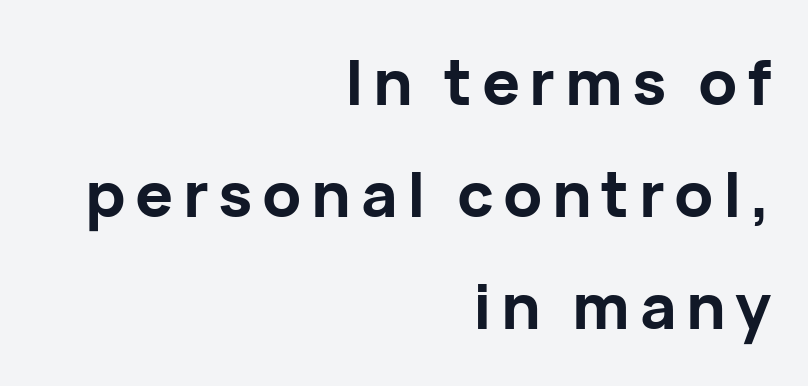
The image shows 63 px bold sans-serif type, upright; set right-aligned, line spacing 1.78x, not underlined; low stroke contrast and a medium x-height.
